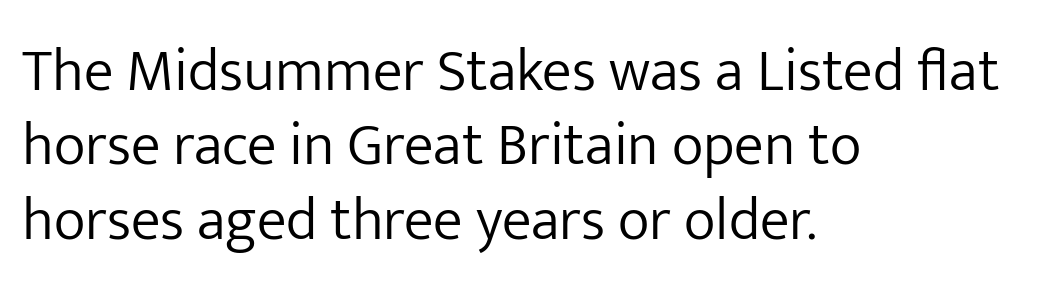
How are the letters spaced? Ordinarily, with no added tracking. The lines in this sample share a left origin and differ only in where they stop. A sans-serif font was chosen for this passage. This is roman type, the default non-slanted kind. A typesetter would call this proportional, since set widths differ per character. No chunkiness to these letters — they're not bold.
